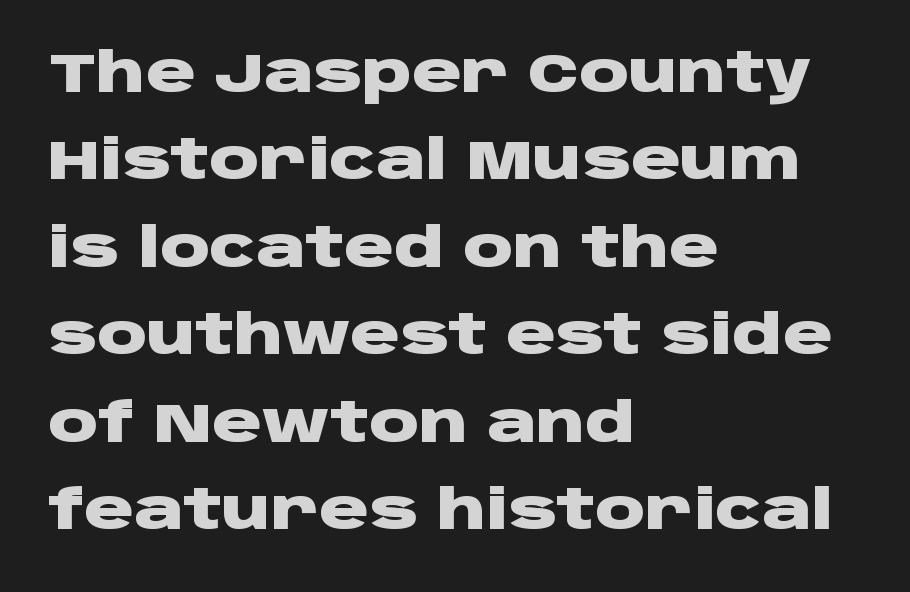
Q: Is the text bold? A: Yes.
Q: Is the text italic (slanted)? A: No, it is upright.
Q: Is the typeface a serif or a sans-serif typeface? A: Sans-serif.
Q: Is the text underlined? A: No.
Q: How is the paragraph aligned? A: Left-aligned.
Q: Is the spacing between letters normal or unusually wide? A: Normal.
Q: Is the spacing between lines tight, normal or loose? A: Normal.
Q: Width (condensed, normal, or wide)? A: Wide.
Q: Stroke contrast? A: Low.
Q: x-height? A: Large.
Q: Monospaced? A: No.
